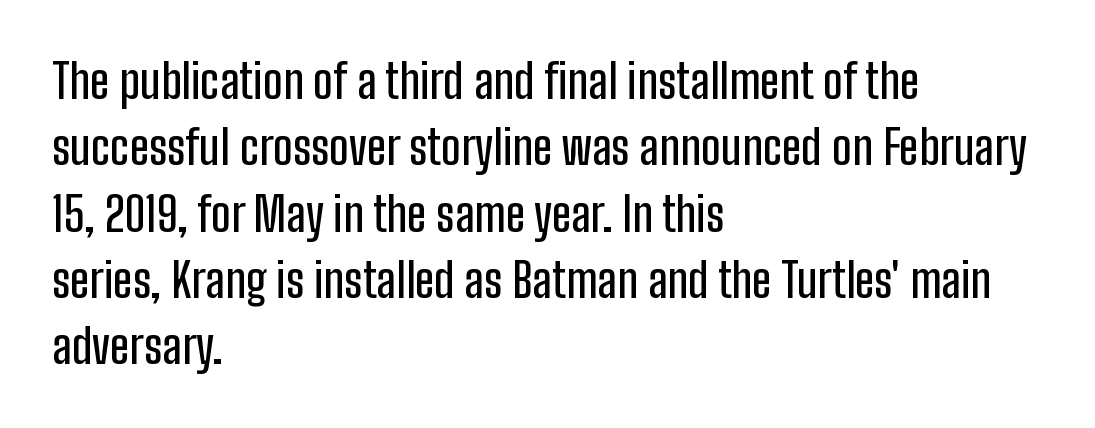
Q: Is the text italic (slanted)? A: No, it is upright.
Q: Is the typeface a serif or a sans-serif typeface? A: Sans-serif.
Q: Is the text underlined? A: No.
Q: How is the paragraph aligned? A: Left-aligned.
Q: Is the spacing between letters normal or unusually wide? A: Normal.
Q: Is the spacing between lines tight, normal or loose? A: Normal.
Q: Width (condensed, normal, or wide)? A: Condensed.
Q: Stroke contrast? A: Low.
Q: x-height? A: Medium.
Q: Monospaced? A: No.
